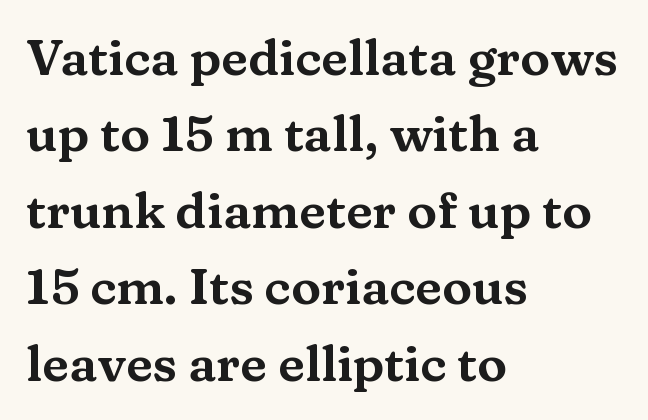
The image shows 50 px wide serif type, upright; set left-aligned, normal line spacing (1.53x), normal letter spacing, not underlined; medium stroke contrast and a medium x-height.
